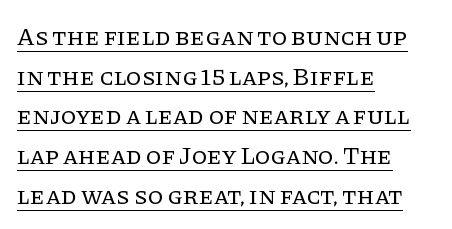
{"italic": "no", "bold": "no", "underline": "yes", "align": "left", "line_spacing": "normal", "line_spacing_ratio": 1.59, "letter_spacing": "normal", "letter_spacing_em": 0.0, "glyph_px": 25}
